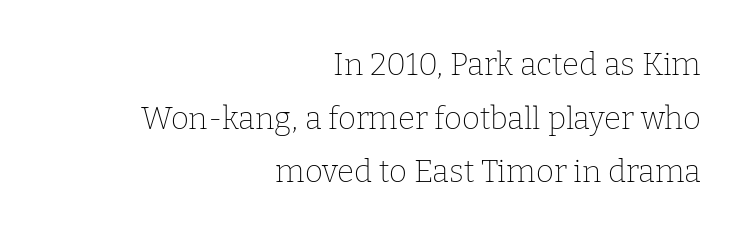
Q: Is the text bold? A: No.
Q: Is the text italic (slanted)? A: No, it is upright.
Q: Is the typeface a serif or a sans-serif typeface? A: Serif.
Q: Is the text underlined? A: No.
Q: How is the paragraph aligned? A: Right-aligned.
Q: Is the spacing between letters normal or unusually wide? A: Normal.
Q: Width (condensed, normal, or wide)? A: Normal.
Q: Stroke contrast? A: Low.
Q: x-height? A: Medium.
Q: Monospaced? A: No.
